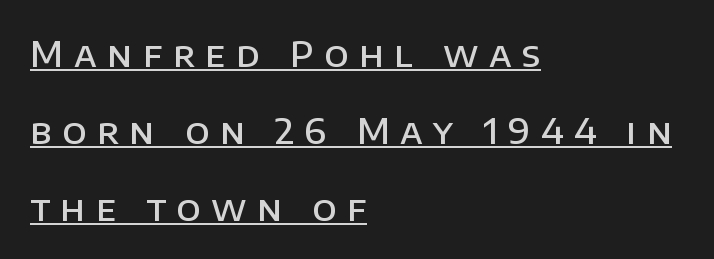
{"serif": "no", "italic": "no", "bold": "semi", "weight": "semibold", "width": "normal", "stroke_contrast": "low", "x_height": "large", "monospaced": "no", "underline": "yes", "align": "left", "line_spacing": "loose", "line_spacing_ratio": 2.2, "letter_spacing": "wide", "letter_spacing_em": 0.3, "glyph_px": 35}
